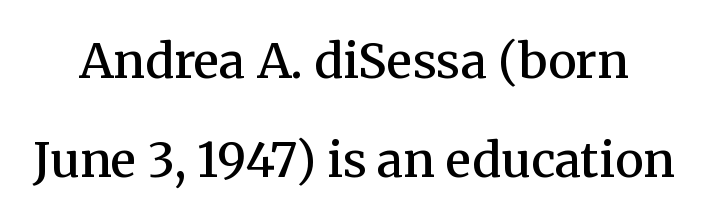
Q: Is the text bold? A: Semi-bold.
Q: Is the text italic (slanted)? A: No, it is upright.
Q: Is the typeface a serif or a sans-serif typeface? A: Serif.
Q: Is the text underlined? A: No.
Q: Is the spacing between letters normal or unusually wide? A: Normal.
Q: Is the spacing between lines tight, normal or loose? A: Loose.
Q: Width (condensed, normal, or wide)? A: Normal.
Q: Stroke contrast? A: Medium.
Q: x-height? A: Medium.
Q: Monospaced? A: No.
